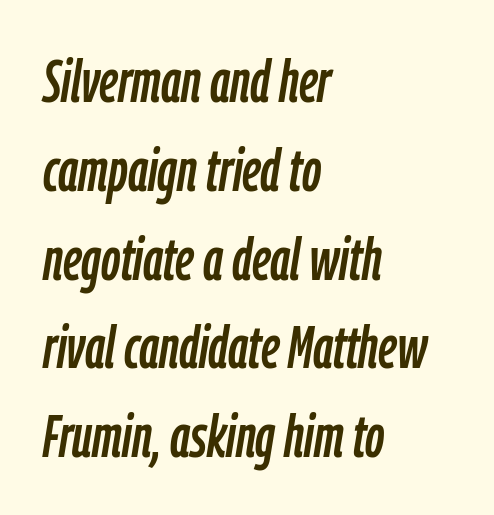
The image shows 60 px condensed type, italic (leaning right); set left-aligned, normal line spacing (1.48x), normal letter spacing, not underlined; low stroke contrast and a medium x-height.
